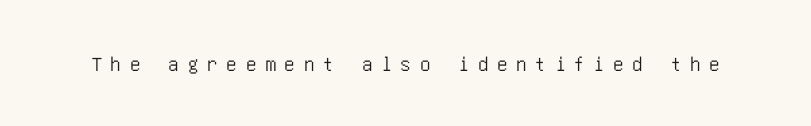
The image shows 21 px text type, upright; set unusually wide letter spacing (+0.42 em), not underlined.
